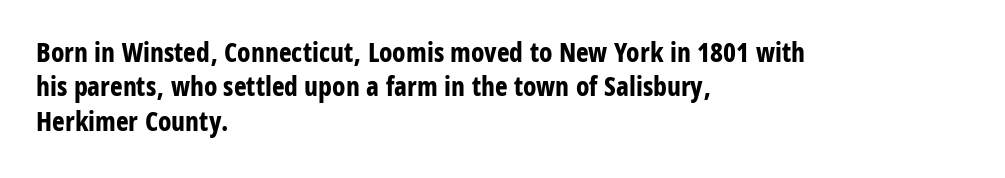
{"italic": "no", "bold": "yes", "underline": "no", "align": "left", "line_spacing": "normal", "line_spacing_ratio": 1.27, "letter_spacing": "normal", "letter_spacing_em": 0.0, "glyph_px": 27}
